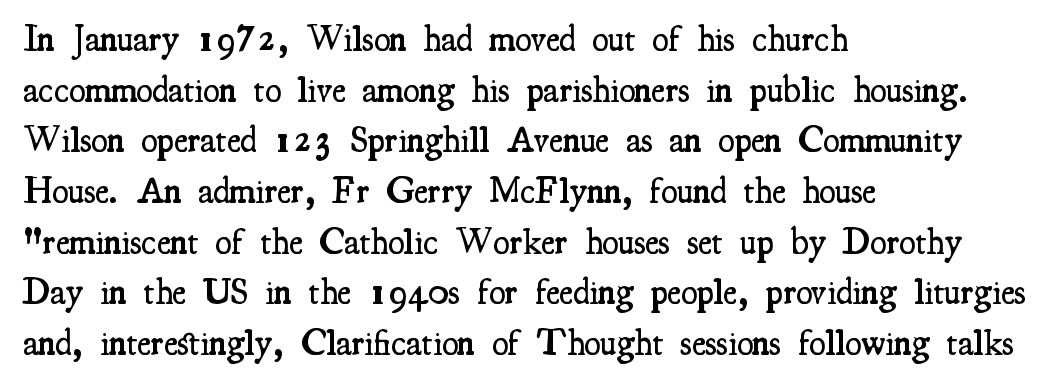
{"serif": "yes", "italic": "no", "bold": "semi", "weight": "semibold", "width": "condensed", "stroke_contrast": "medium", "x_height": "small", "monospaced": "no", "underline": "no", "align": "left", "line_spacing": "normal", "line_spacing_ratio": 1.37, "letter_spacing": "normal", "letter_spacing_em": 0.0, "glyph_px": 37}
